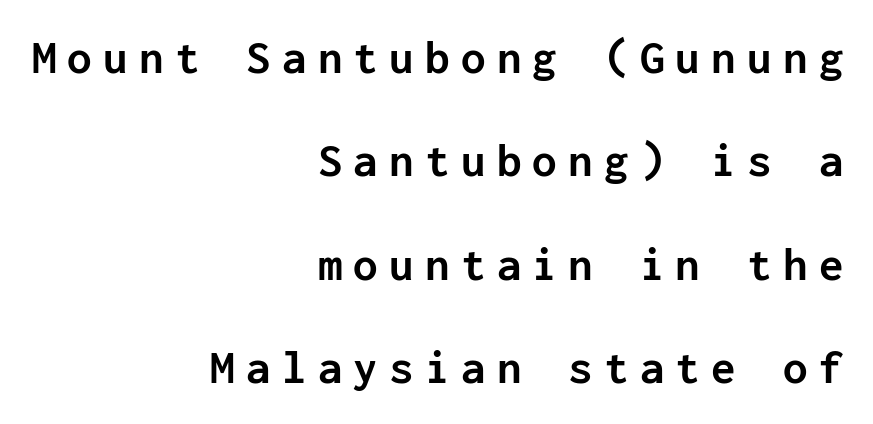
This rendering widens character spacing well past its baseline value. You can tell from the bare stems that sans-serif type was used. You could count columns in this text — the font is strictly monospaced. Do the letters lean? They stand straight. As a designer I'd log this as weight 700, bold. Beneath every word, the page is bare.
